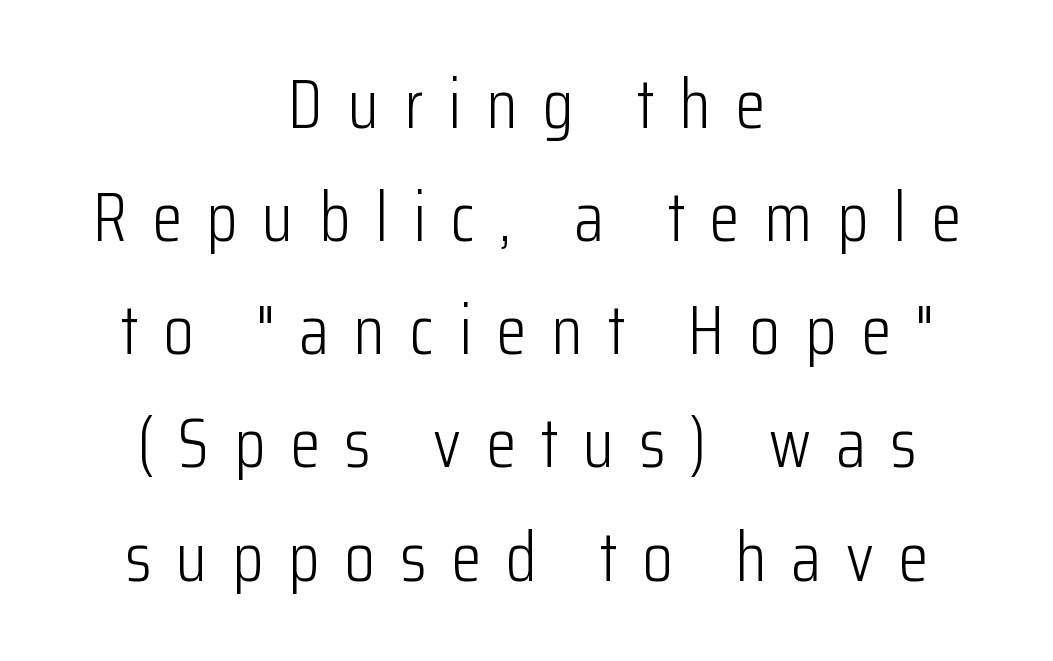
The image shows 69 px light, condensed sans-serif type, upright; set centered, normal line spacing (1.64x), unusually wide letter spacing (+0.36 em), not underlined; low stroke contrast and a medium x-height.
